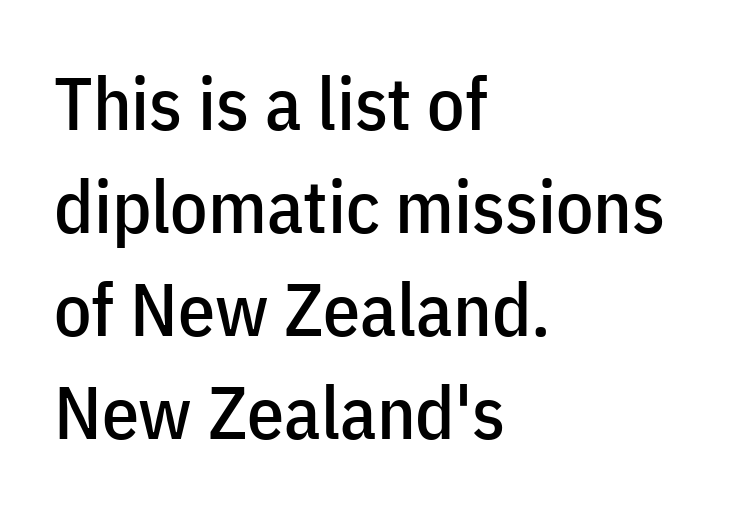
The image shows 74 px condensed sans-serif type, upright; set left-aligned, normal line spacing (1.39x), normal letter spacing, not underlined; low stroke contrast and a medium x-height.
